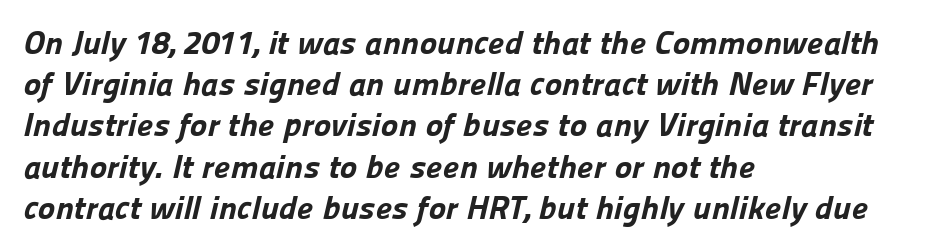
Q: Is the text bold? A: Yes.
Q: Is the typeface a serif or a sans-serif typeface? A: Sans-serif.
Q: Is the text underlined? A: No.
Q: How is the paragraph aligned? A: Left-aligned.
Q: Is the spacing between letters normal or unusually wide? A: Normal.
Q: Is the spacing between lines tight, normal or loose? A: Normal.
Q: Width (condensed, normal, or wide)? A: Normal.
Q: Stroke contrast? A: Low.
Q: x-height? A: Medium.
Q: Monospaced? A: No.
